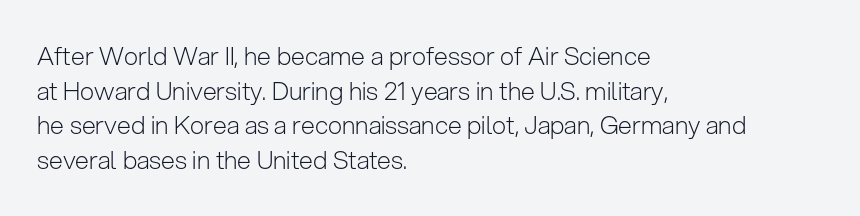
Q: Is the text bold? A: No.
Q: Is the text italic (slanted)? A: No, it is upright.
Q: Is the text underlined? A: No.
Q: How is the paragraph aligned? A: Left-aligned.
Q: Is the spacing between letters normal or unusually wide? A: Normal.
Q: Is the spacing between lines tight, normal or loose? A: Normal.
